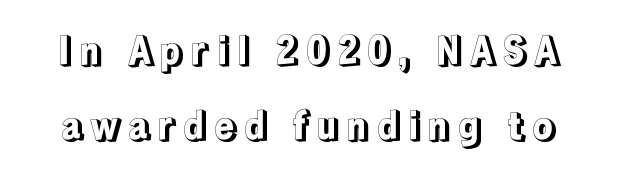
{"italic": "no", "width": "normal", "x_height": "medium", "monospaced": "no", "underline": "no", "line_spacing": "loose", "line_spacing_ratio": 1.97, "glyph_px": 38}
